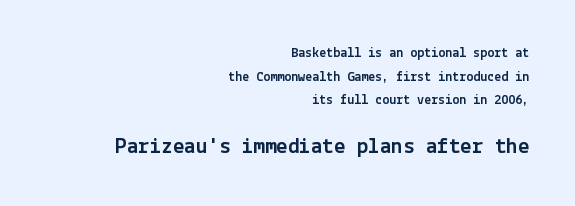
The strip under each line holds only bare page. Which chunk is bigger? The second one — the bottom block dwarfs the top. These lines stack with their right ends in a neat column. Italic: no, the glyphs are upright roman.
